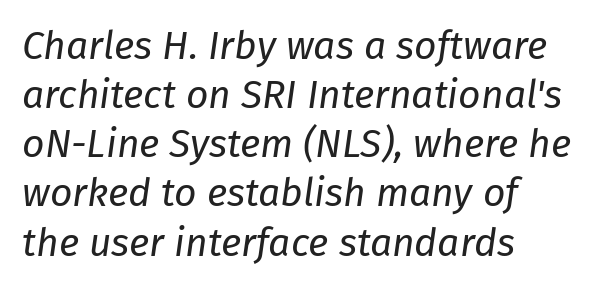
The image shows 39 px regular-weight type, italic (leaning right); set left-aligned, normal line spacing (1.26x), normal letter spacing, not underlined; low stroke contrast and a medium x-height.
